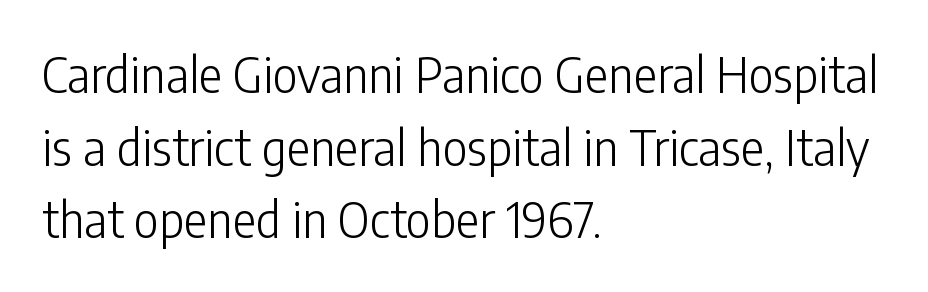
The image shows 49 px light, condensed sans-serif type, upright; set left-aligned, normal line spacing (1.48x), normal letter spacing, not underlined; low stroke contrast and a medium x-height.
